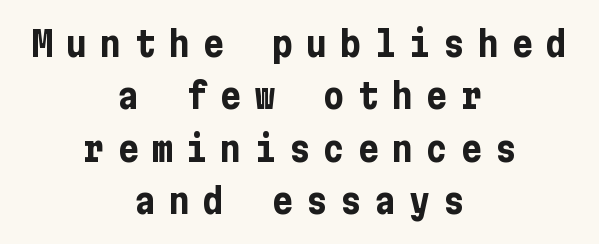
Italic: no, the glyphs are upright roman. This rendering employs a face without finishing strokes, i.e., a sans-serif. Any mark beneath the type? The region is blank. The characters look thick and weighty, a clear bold.
